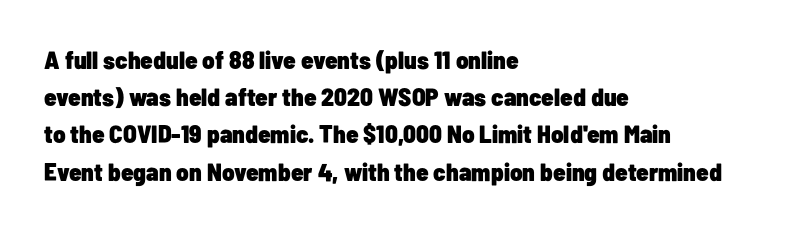
Q: Is the text bold? A: Yes.
Q: Is the text italic (slanted)? A: No, it is upright.
Q: Is the text underlined? A: No.
Q: How is the paragraph aligned? A: Left-aligned.
Q: Is the spacing between letters normal or unusually wide? A: Normal.
Q: Is the spacing between lines tight, normal or loose? A: Normal.
